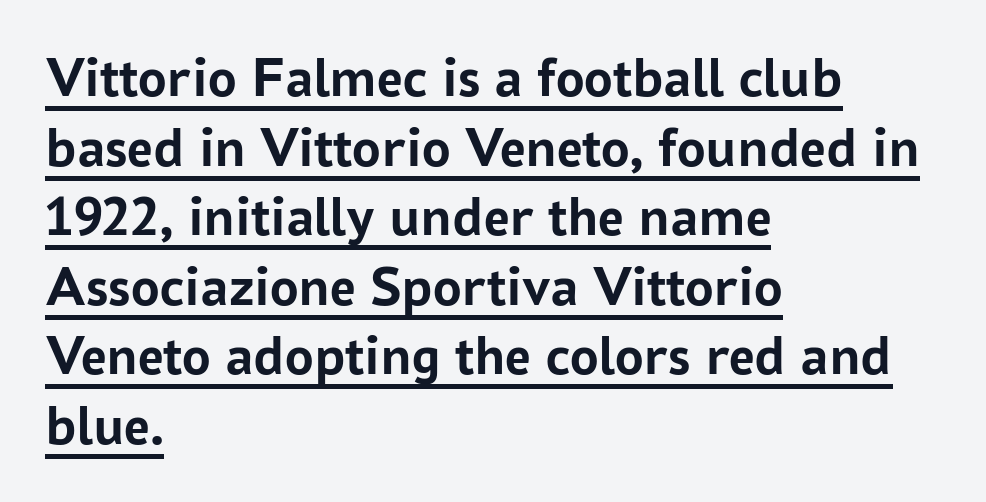
Here the designer chose a conventional face with non-uniform glyph widths. Pretty heavy lettering here — definitely bold. This is the regular roman posture of the typeface. Observe the ordinary spacing: letters are neighbours, not strangers. The type family on display is of the sans-serif kind. Horizontally, the lines are justified to the leading edge only.
